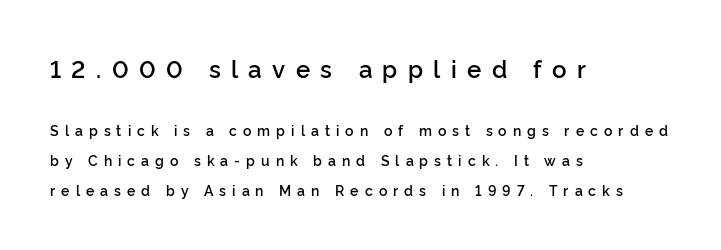
Q: Is the text bold? A: Semi-bold.
Q: Is the text italic (slanted)? A: No, it is upright.
Q: Is the text underlined? A: No.
Q: How is the paragraph aligned? A: Left-aligned.
Q: Is the spacing between letters normal or unusually wide? A: Unusually wide.
Q: Is the spacing between lines tight, normal or loose? A: Loose.
Q: Which block of text is set in a larger size, the first (top) or the second (bottom)? A: The first (top) one.
